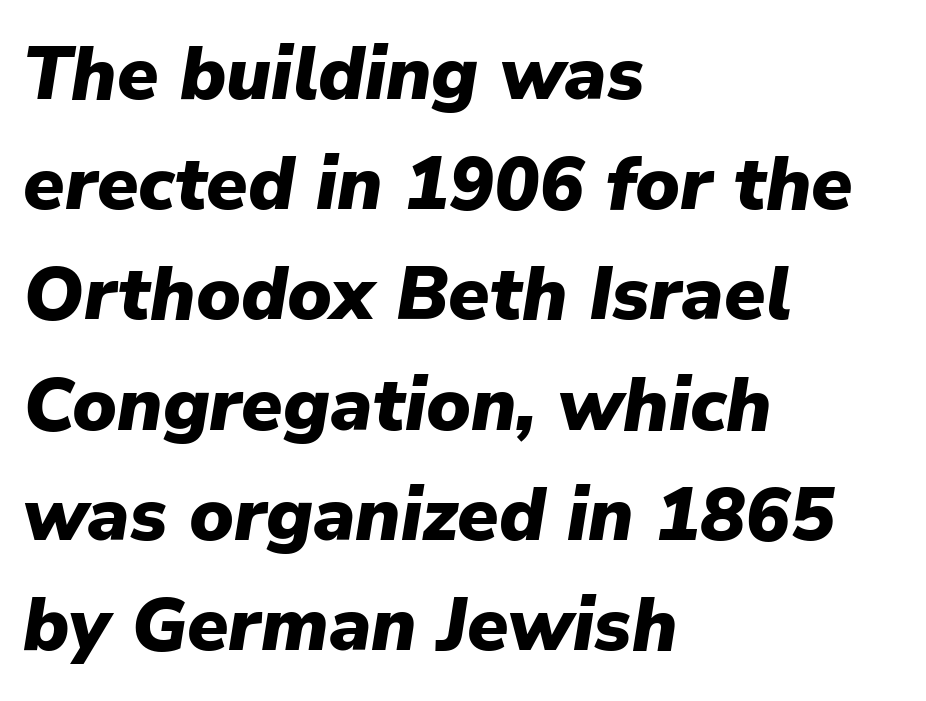
The image shows 75 px heavy type, italic (leaning right); set left-aligned, normal line spacing (1.47x), normal letter spacing, not underlined; low stroke contrast and a medium x-height.
